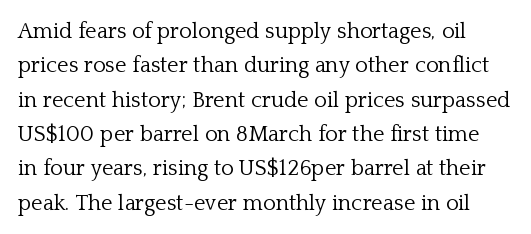
{"italic": "no", "bold": "no", "underline": "no", "line_spacing": "normal", "line_spacing_ratio": 1.56, "letter_spacing": "normal", "letter_spacing_em": 0.0, "glyph_px": 22}
